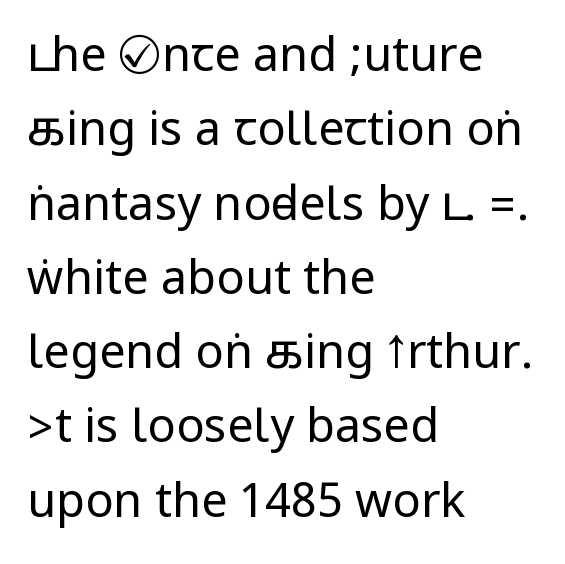
Q: Is the text bold? A: No.
Q: Is the text italic (slanted)? A: No, it is upright.
Q: Is the typeface a serif or a sans-serif typeface? A: Sans-serif.
Q: Is the text underlined? A: No.
Q: How is the paragraph aligned? A: Left-aligned.
Q: Is the spacing between letters normal or unusually wide? A: Normal.
Q: Is the spacing between lines tight, normal or loose? A: Normal.
Q: Width (condensed, normal, or wide)? A: Condensed.
Q: Stroke contrast? A: Low.
